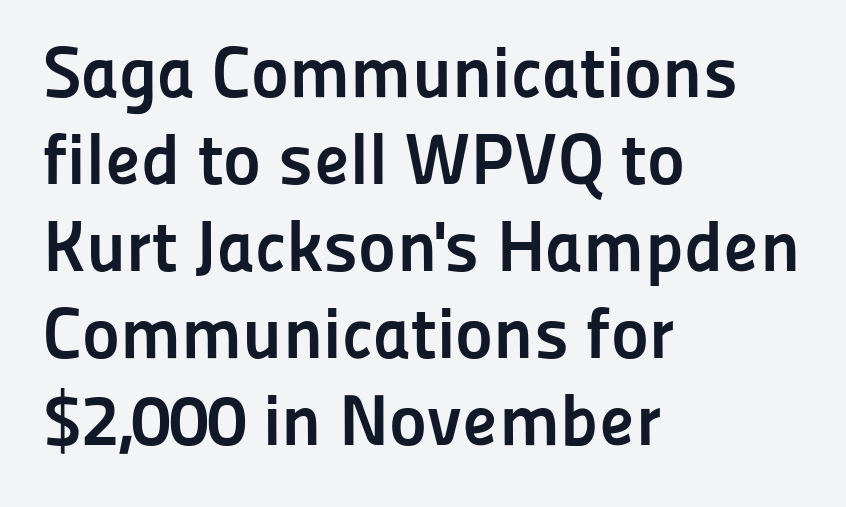
The image shows 72 px semibold sans-serif type, upright; set left-aligned, line spacing 1.21x, normal letter spacing, not underlined; low stroke contrast and a medium x-height.
